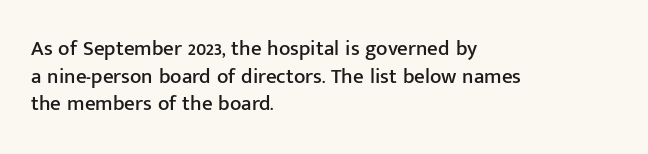
Q: Is the text italic (slanted)? A: No, it is upright.
Q: Is the text underlined? A: No.
Q: How is the paragraph aligned? A: Left-aligned.
Q: Is the spacing between letters normal or unusually wide? A: Normal.
Q: Is the spacing between lines tight, normal or loose? A: Normal.
